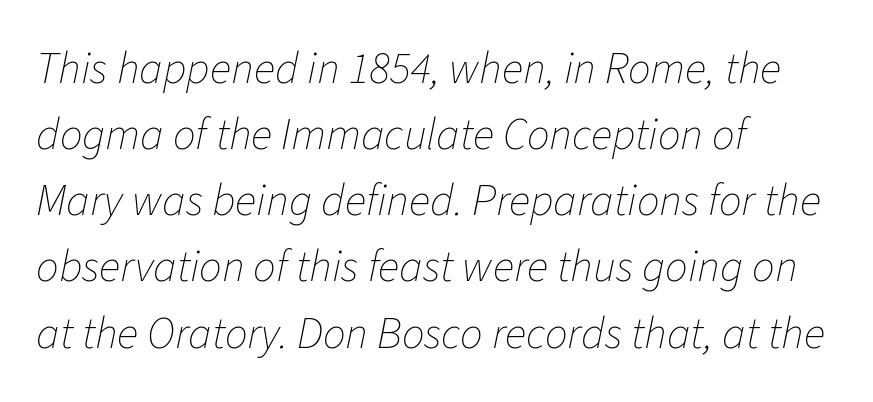
Q: Is the text bold? A: No.
Q: Is the text italic (slanted)? A: Yes, it leans right by about 11 degrees.
Q: Is the text underlined? A: No.
Q: How is the paragraph aligned? A: Left-aligned.
Q: Is the spacing between letters normal or unusually wide? A: Normal.
Q: Is the spacing between lines tight, normal or loose? A: Normal.
Q: Width (condensed, normal, or wide)? A: Normal.
Q: Stroke contrast? A: Low.
Q: x-height? A: Medium.
Q: Monospaced? A: No.
